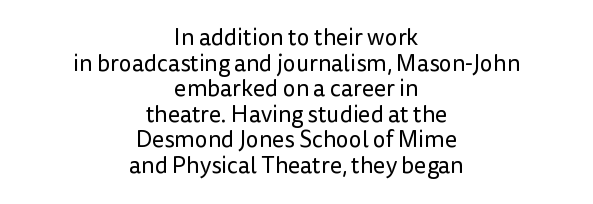
The weight tops out at a normal text grade. Both edges are ragged and mirror each other, which tells us the setting is centered. The tracking reads as untouched default to a designer's eye. No italicization has been applied; the sample stays upright. Unmarked baselines from the first word to the last.
